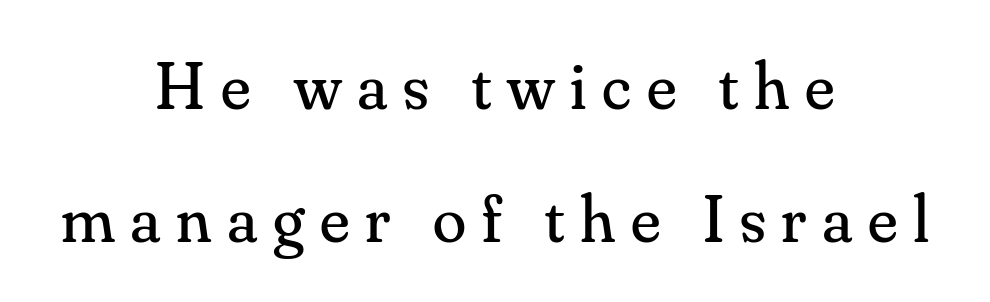
The image shows 68 px regular-weight serif type, upright; set centered, loose line spacing (1.95x), unusually wide letter spacing (+0.23 em), not underlined; medium stroke contrast and a small x-height.
